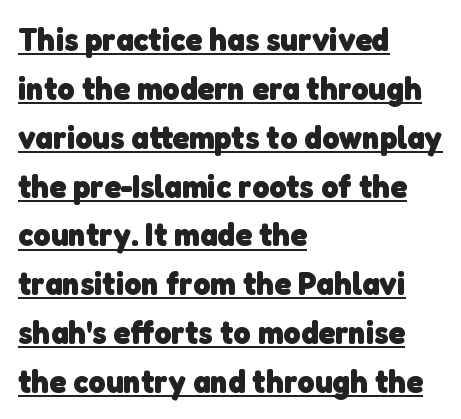
Q: Is the text bold? A: Yes.
Q: Is the typeface a serif or a sans-serif typeface? A: Sans-serif.
Q: Is the text underlined? A: Yes.
Q: How is the paragraph aligned? A: Left-aligned.
Q: Is the spacing between letters normal or unusually wide? A: Normal.
Q: Is the spacing between lines tight, normal or loose? A: Normal.
Q: Width (condensed, normal, or wide)? A: Normal.
Q: Stroke contrast? A: Low.
Q: x-height? A: Medium.
Q: Monospaced? A: No.
